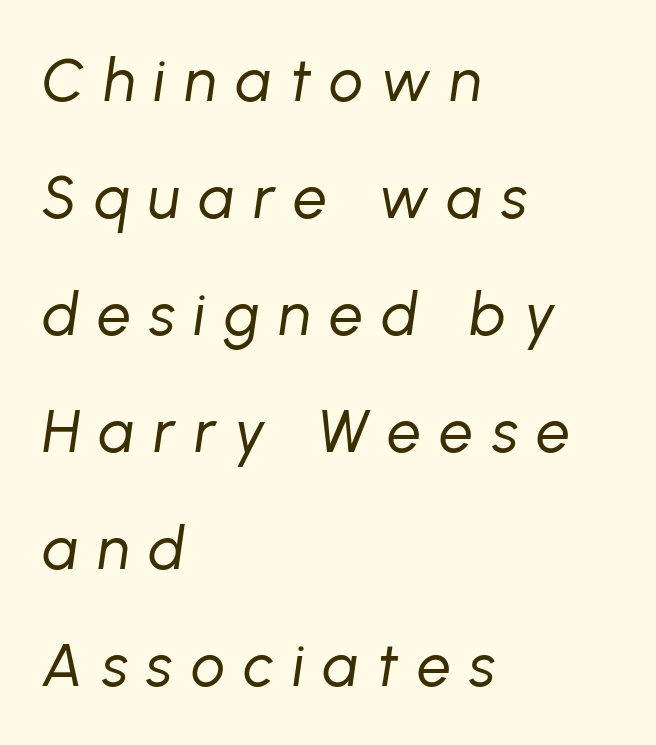
Each row of text sits above clean, open space. The tracking reads as deliberately expanded to a designer's eye. The rendering applies a slant to the glyphs. The lines in this sample share a left origin and differ only in where they stop.
